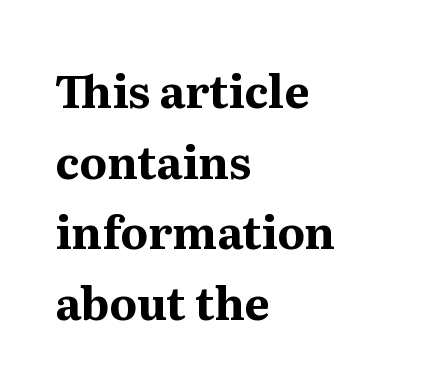
{"serif": "yes", "italic": "no", "bold": "yes", "weight": "bold", "width": "normal", "stroke_contrast": "medium", "x_height": "medium", "monospaced": "no", "underline": "no", "align": "left", "line_spacing": "normal", "line_spacing_ratio": 1.57, "letter_spacing": "normal", "letter_spacing_em": 0.0, "glyph_px": 45}
